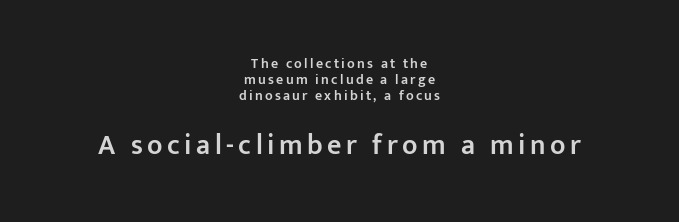
The image shows 28 px semibold sans-serif type, upright; set centered, tight line spacing (1.14x), not underlined; the second (bottom) block is 2.0x larger; low stroke contrast and a medium x-height.
